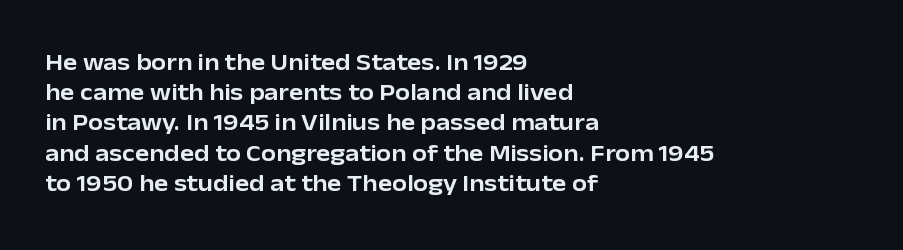
The image shows 24 px text type, upright; set left-aligned, normal line spacing (1.26x), normal letter spacing, not underlined.
